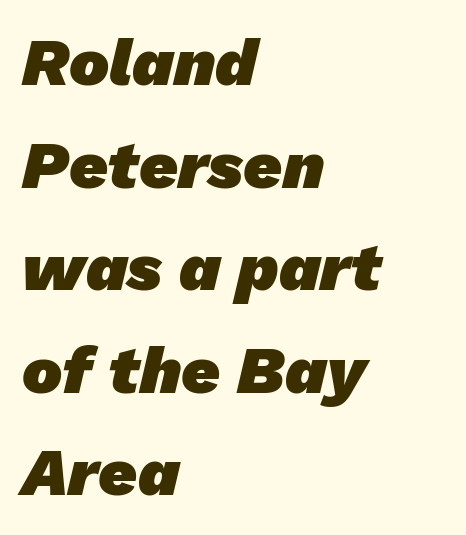
The text was rendered using a sans face with plain stroke endings. Descender tails drop into unmarked territory. There is no visible air inserted between adjacent glyphs. The font is running at its bold setting. The ragged edge is on the right, which tells us the setting is flush left.
